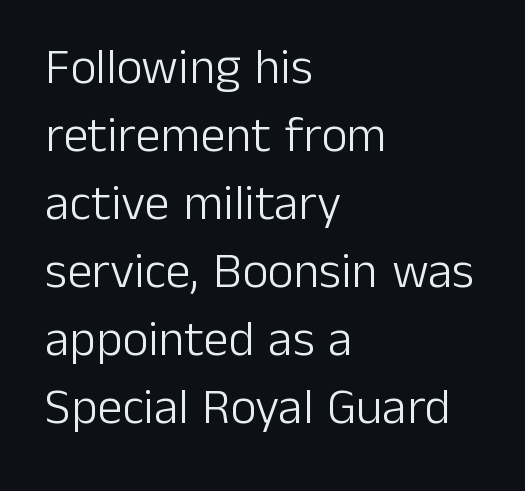
The image shows 50 px light sans-serif type, upright; set left-aligned, normal line spacing (1.36x), normal letter spacing, not underlined; low stroke contrast and a medium x-height.
